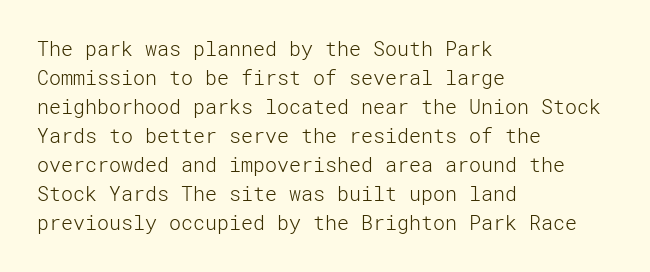
Beneath every word, the page is bare. Stems here are at most as thick as an everyday book face. When letters stand straight like this, we call the style roman or upright. This rendering leaves character spacing at its baseline value. The rendering uses a moderate line-height, typical for paragraphs.
